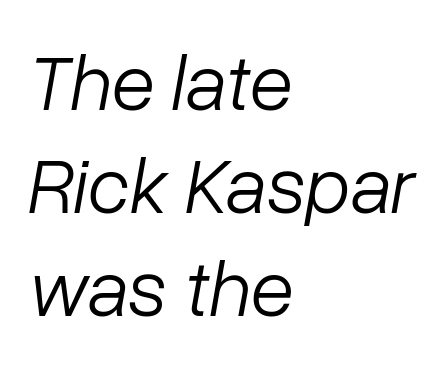
{"italic": "yes", "lean": "right", "slant_degrees": 10, "bold": "no", "weight": "light", "width": "normal", "stroke_contrast": "low", "x_height": "medium", "monospaced": "no", "underline": "no", "align": "left", "line_spacing": "normal", "line_spacing_ratio": 1.29, "letter_spacing": "normal", "letter_spacing_em": 0.0, "glyph_px": 80}
